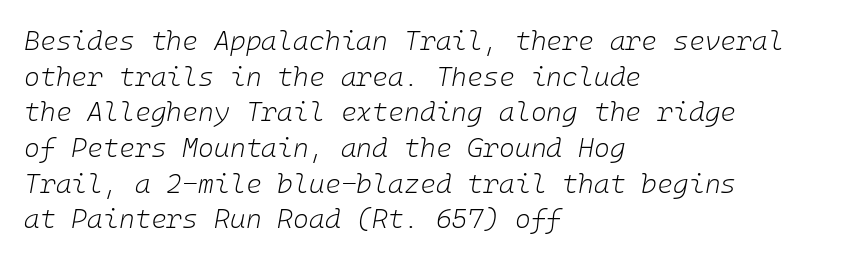
{"italic": "yes", "lean": "right", "slant_degrees": 10, "bold": "no", "underline": "no", "align": "left", "line_spacing": "normal", "line_spacing_ratio": 1.32, "letter_spacing": "normal", "letter_spacing_em": 0.0, "glyph_px": 27}
